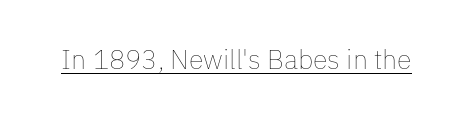
Vertical stems look standard width or narrower in stroke. This sample carries an underscore along the baseline area. Notice how the stems are strictly vertical — no italics here. Spacing between characters is what you'd get straight out of the box.
